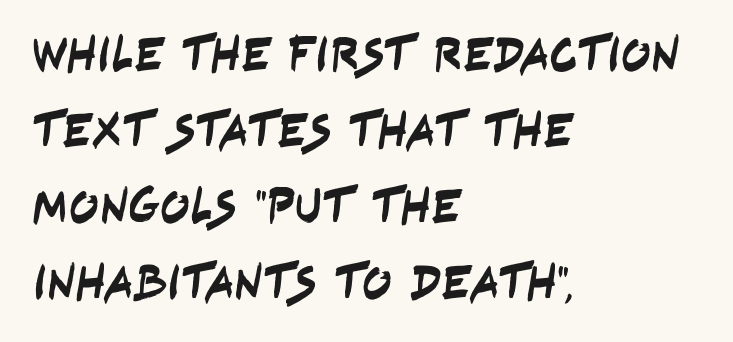
Notice how descenders clear the ascenders below comfortably — that's standard leading. The rendering anchors every line to the left-hand side. Here the designer chose a conventional face with non-uniform glyph widths. What stands out about the letter spacing? Nothing — it is the standard amount. Each letter's strokes conclude bluntly, with no projecting serifs.
